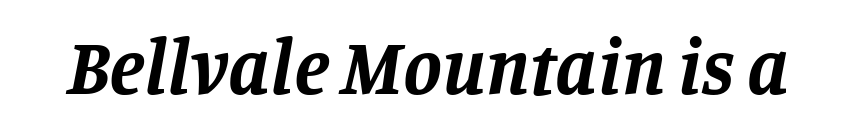
{"serif": "yes", "italic": "yes", "lean": "right", "slant_degrees": 11, "bold": "yes", "weight": "bold", "width": "normal", "stroke_contrast": "low", "x_height": "large", "monospaced": "no", "underline": "no", "letter_spacing": "normal", "letter_spacing_em": 0.0, "glyph_px": 78}
